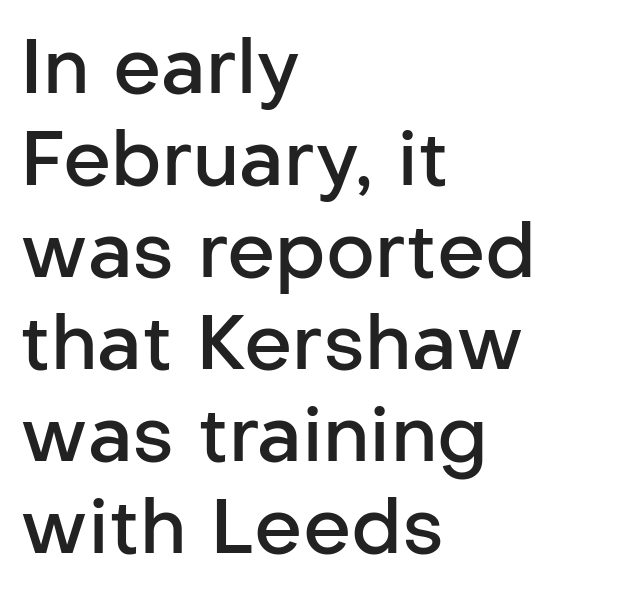
The image shows 76 px semibold sans-serif type, upright; set left-aligned, line spacing 1.21x, normal letter spacing, not underlined; low stroke contrast and a medium x-height.
